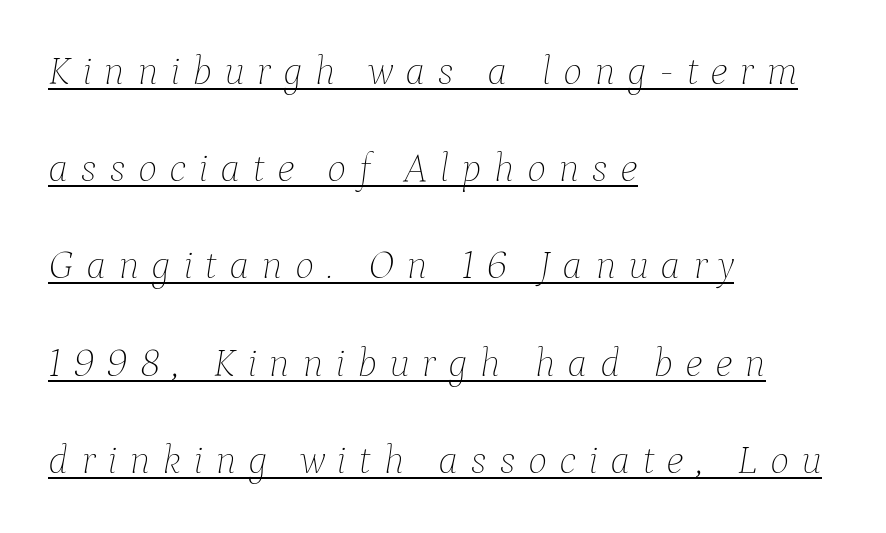
Q: Is the text bold? A: No.
Q: Is the text italic (slanted)? A: Yes, it leans right by about 9 degrees.
Q: Is the text underlined? A: Yes.
Q: How is the paragraph aligned? A: Left-aligned.
Q: Is the spacing between letters normal or unusually wide? A: Unusually wide.
Q: Is the spacing between lines tight, normal or loose? A: Loose.
Q: Width (condensed, normal, or wide)? A: Normal.
Q: Stroke contrast? A: Low.
Q: x-height? A: Medium.
Q: Monospaced? A: No.
